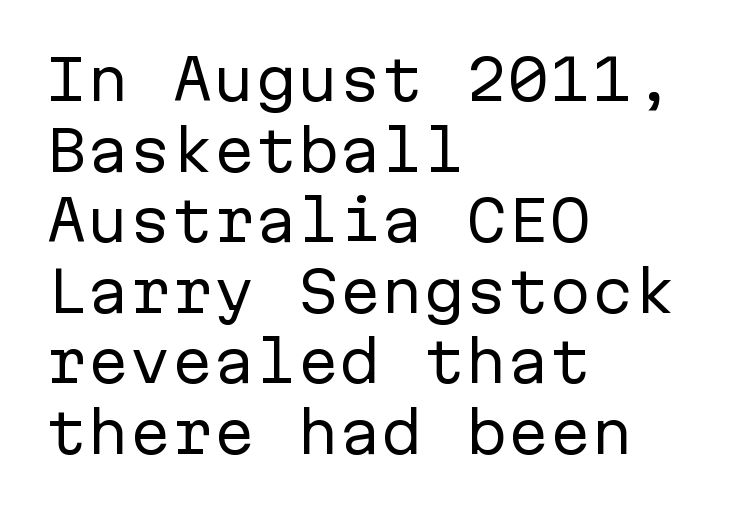
Heaviness? Minimal to ordinary, like unemphasized prose. Line beginnings align vertically; line endings do not. When letters stand straight like this, we call the style roman or upright. Fixed-width glyphs throughout — classic coding-font behaviour. The leading is moderate, giving the passage an even texture.
